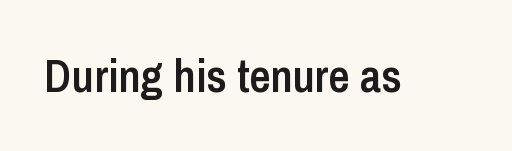
{"serif": "no", "italic": "no", "bold": "semi", "weight": "semibold", "width": "condensed", "stroke_contrast": "low", "x_height": "medium", "monospaced": "no", "underline": "no", "letter_spacing": "normal", "letter_spacing_em": 0.0, "glyph_px": 46}
